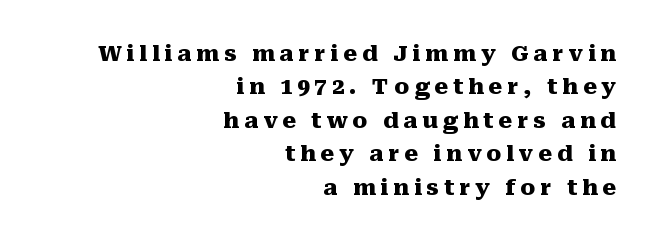
Q: Is the text bold? A: Yes.
Q: Is the text italic (slanted)? A: No, it is upright.
Q: Is the text underlined? A: No.
Q: How is the paragraph aligned? A: Right-aligned.
Q: Is the spacing between letters normal or unusually wide? A: Unusually wide.
Q: Is the spacing between lines tight, normal or loose? A: Normal.
